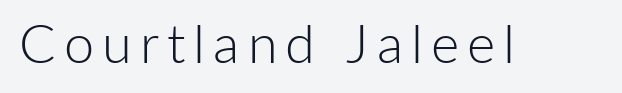
The image shows 54 px light sans-serif type, upright; set not underlined; low stroke contrast and a medium x-height.
